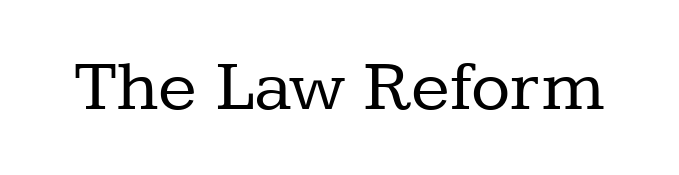
Q: Is the text bold? A: No.
Q: Is the text italic (slanted)? A: No, it is upright.
Q: Is the typeface a serif or a sans-serif typeface? A: Serif.
Q: Is the text underlined? A: No.
Q: Is the spacing between letters normal or unusually wide? A: Normal.
Q: Width (condensed, normal, or wide)? A: Normal.
Q: Stroke contrast? A: Low.
Q: x-height? A: Medium.
Q: Monospaced? A: No.
